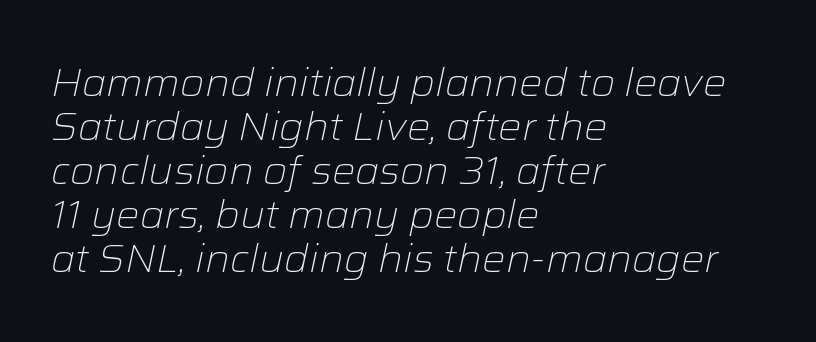
The leading is snug, giving the passage a crowded texture. The typesetter chose a ragged-right arrangement here. The face used here is rendered with its standard letterfit. Is the type heavy? It reads as light-to-regular instead.
